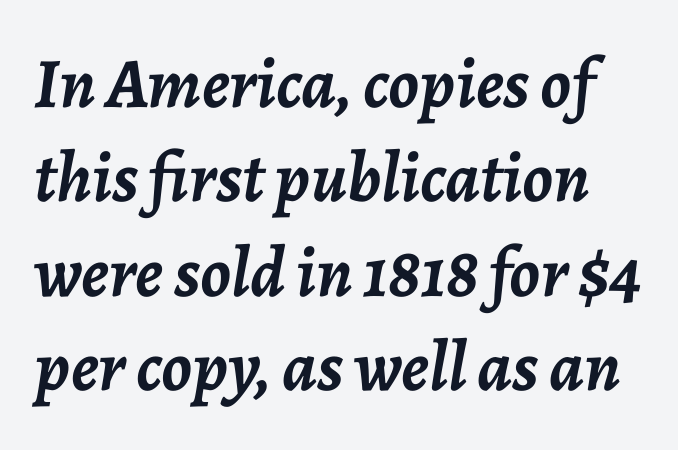
The image shows 71 px semibold type, italic (leaning right); set normal line spacing (1.33x), normal letter spacing, not underlined; low stroke contrast and a medium x-height.
